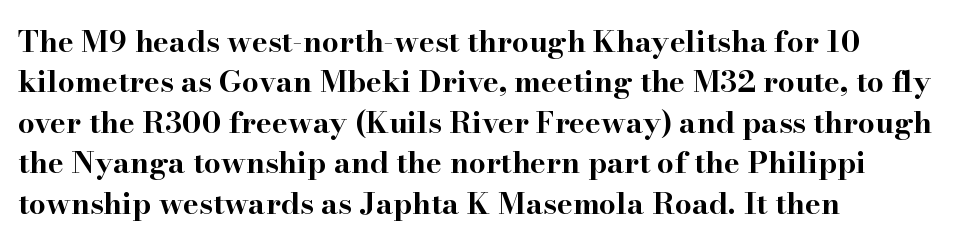
Q: Is the text bold? A: Yes.
Q: Is the text italic (slanted)? A: No, it is upright.
Q: Is the typeface a serif or a sans-serif typeface? A: Serif.
Q: Is the text underlined? A: No.
Q: How is the paragraph aligned? A: Left-aligned.
Q: Is the spacing between letters normal or unusually wide? A: Normal.
Q: Is the spacing between lines tight, normal or loose? A: Normal.
Q: Width (condensed, normal, or wide)? A: Wide.
Q: Stroke contrast? A: High.
Q: x-height? A: Small.
Q: Monospaced? A: No.
